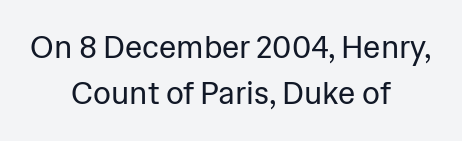
Q: Is the text bold? A: No.
Q: Is the text italic (slanted)? A: No, it is upright.
Q: Is the typeface a serif or a sans-serif typeface? A: Sans-serif.
Q: Is the text underlined? A: No.
Q: How is the paragraph aligned? A: Centered.
Q: Is the spacing between letters normal or unusually wide? A: Normal.
Q: Is the spacing between lines tight, normal or loose? A: Normal.
Q: Width (condensed, normal, or wide)? A: Normal.
Q: Stroke contrast? A: Low.
Q: x-height? A: Medium.
Q: Monospaced? A: No.
